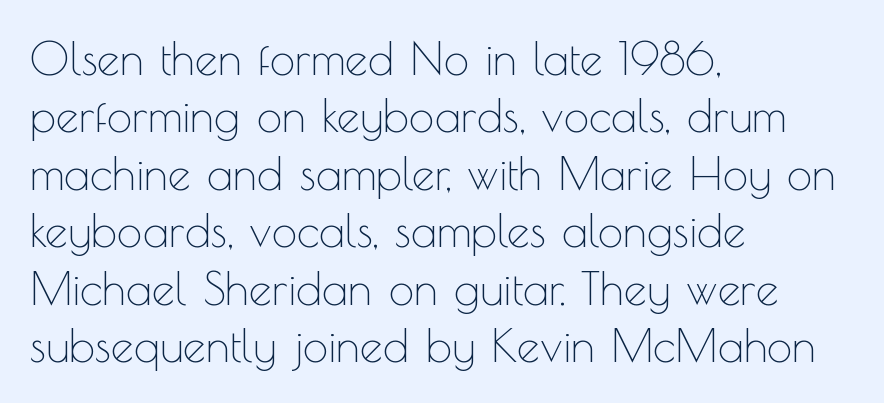
Q: Is the text bold? A: No.
Q: Is the text italic (slanted)? A: No, it is upright.
Q: Is the typeface a serif or a sans-serif typeface? A: Sans-serif.
Q: Is the text underlined? A: No.
Q: How is the paragraph aligned? A: Left-aligned.
Q: Is the spacing between letters normal or unusually wide? A: Normal.
Q: Is the spacing between lines tight, normal or loose? A: Normal.
Q: Width (condensed, normal, or wide)? A: Normal.
Q: x-height? A: Small.
Q: Monospaced? A: No.
